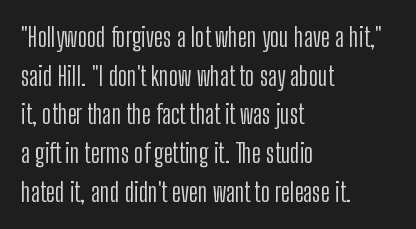
Posture: vertical. The weight tops out at a normal text grade. Words appear dense and cohesive because spacing is normal. If you drew a ruler down the left edge, every line would touch it. Line spacing here is normal. Underline: absent.
